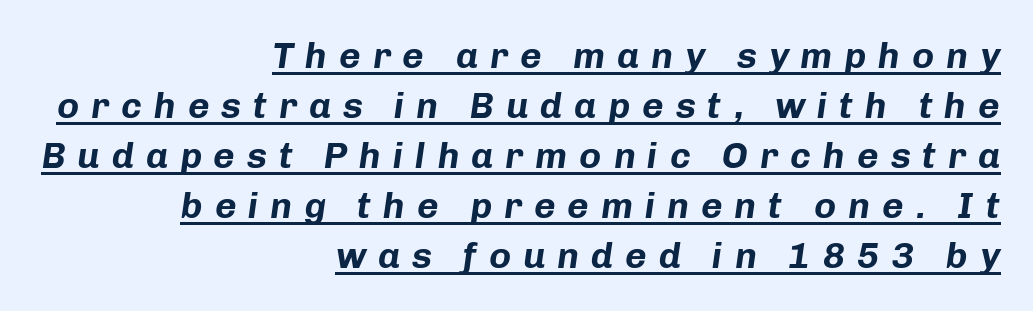
The image shows 37 px bold type, italic (leaning right); set right-aligned, normal line spacing (1.35x), unusually wide letter spacing (+0.32 em), underlined; low stroke contrast and a medium x-height.
